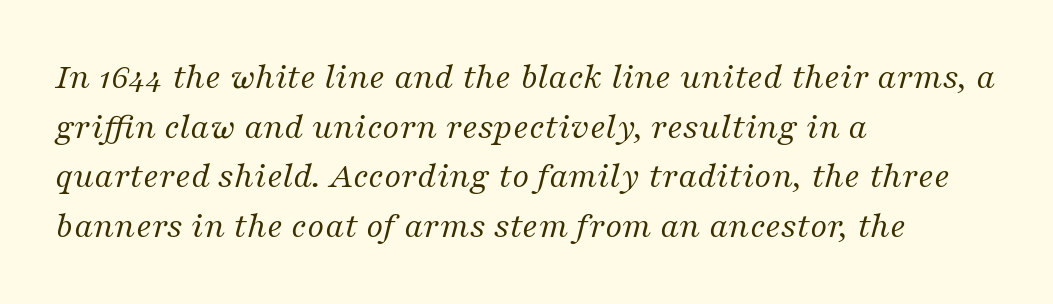
{"serif": "yes", "italic": "yes", "lean": "right", "slant_degrees": 16, "bold": "no", "weight": "regular", "width": "normal", "stroke_contrast": "medium", "x_height": "medium", "monospaced": "no", "underline": "no", "align": "left", "line_spacing": "normal", "line_spacing_ratio": 1.34, "letter_spacing": "normal", "letter_spacing_em": 0.0, "glyph_px": 37}
